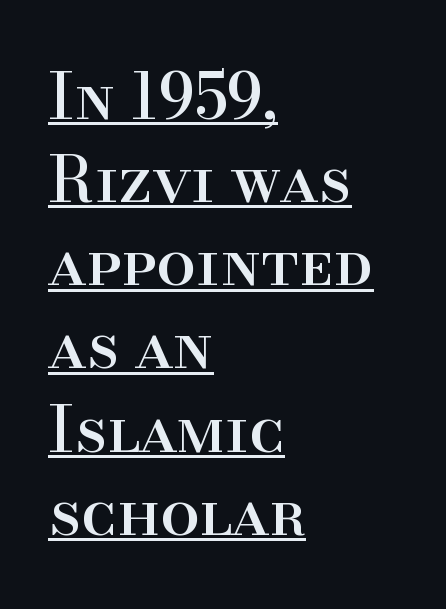
Q: Is the text italic (slanted)? A: No, it is upright.
Q: Is the typeface a serif or a sans-serif typeface? A: Serif.
Q: Is the text underlined? A: Yes.
Q: How is the paragraph aligned? A: Left-aligned.
Q: Is the spacing between letters normal or unusually wide? A: Normal.
Q: Is the spacing between lines tight, normal or loose? A: Normal.
Q: Width (condensed, normal, or wide)? A: Normal.
Q: Stroke contrast? A: High.
Q: x-height? A: Small.
Q: Monospaced? A: No.
